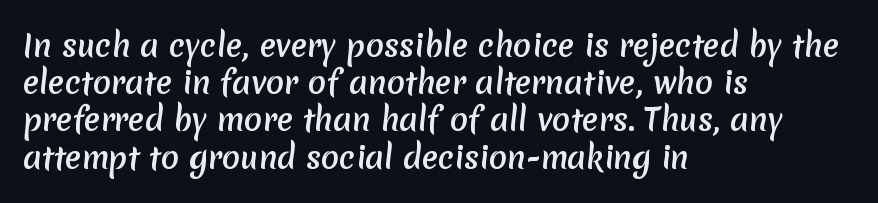
Q: Is the text bold? A: Yes.
Q: Is the typeface a serif or a sans-serif typeface? A: Sans-serif.
Q: Is the text underlined? A: No.
Q: How is the paragraph aligned? A: Left-aligned.
Q: Is the spacing between letters normal or unusually wide? A: Normal.
Q: Width (condensed, normal, or wide)? A: Normal.
Q: Stroke contrast? A: Low.
Q: x-height? A: Medium.
Q: Monospaced? A: No.
